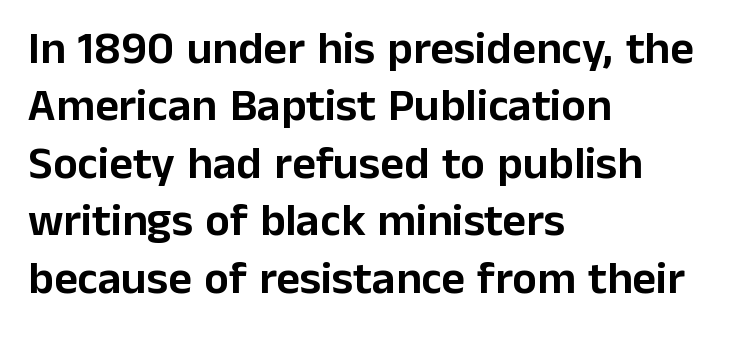
Q: Is the text italic (slanted)? A: No, it is upright.
Q: Is the typeface a serif or a sans-serif typeface? A: Sans-serif.
Q: Is the text underlined? A: No.
Q: How is the paragraph aligned? A: Left-aligned.
Q: Is the spacing between letters normal or unusually wide? A: Normal.
Q: Is the spacing between lines tight, normal or loose? A: Normal.
Q: Width (condensed, normal, or wide)? A: Normal.
Q: Stroke contrast? A: Low.
Q: x-height? A: Medium.
Q: Monospaced? A: No.
